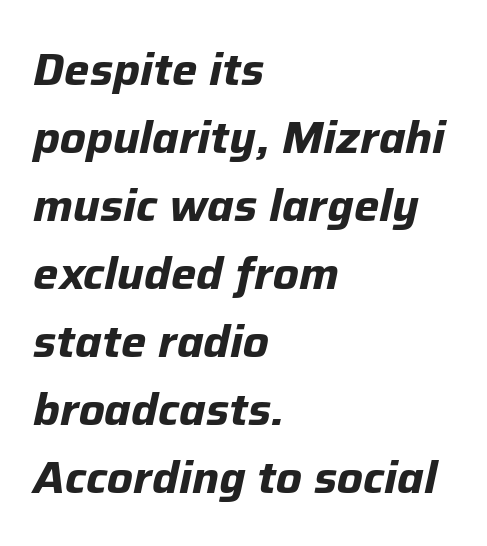
The image shows 45 px bold type, italic (leaning right); set left-aligned, normal line spacing (1.51x), normal letter spacing, not underlined; low stroke contrast and a medium x-height.
